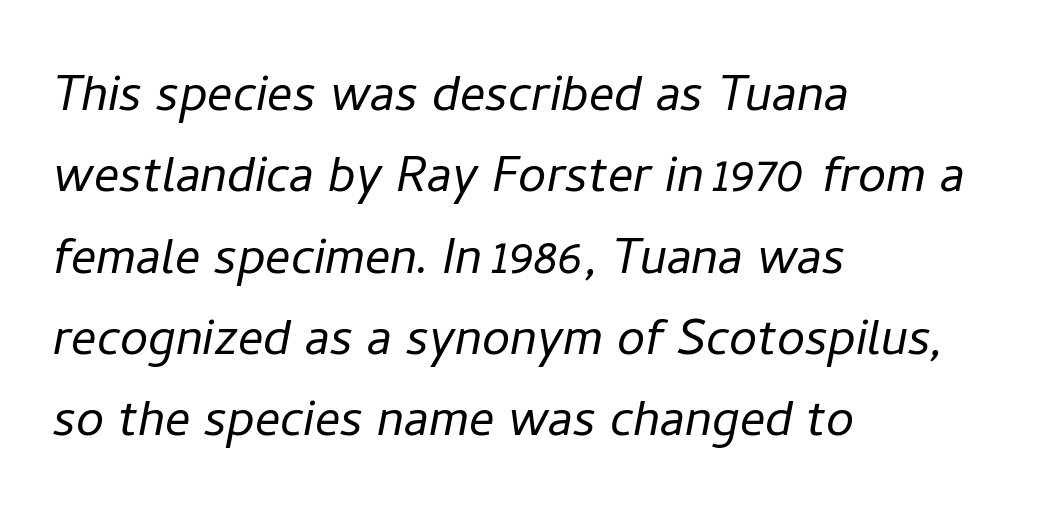
{"italic": "yes", "lean": "right", "slant_degrees": 11, "bold": "no", "weight": "light", "width": "normal", "stroke_contrast": "low", "x_height": "medium", "monospaced": "no", "underline": "no", "align": "left", "line_spacing": "normal", "line_spacing_ratio": 1.29, "letter_spacing": "normal", "letter_spacing_em": 0.0, "glyph_px": 63}
